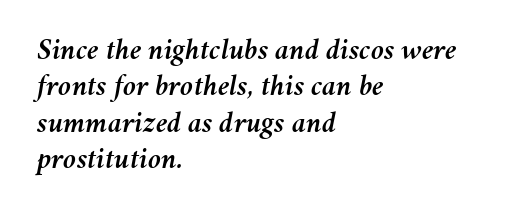
{"italic": "yes", "lean": "right", "slant_degrees": 11, "width": "normal", "stroke_contrast": "medium", "x_height": "medium", "monospaced": "no", "underline": "no", "align": "left", "line_spacing_ratio": 1.21, "letter_spacing": "normal", "letter_spacing_em": 0.0, "glyph_px": 30}
